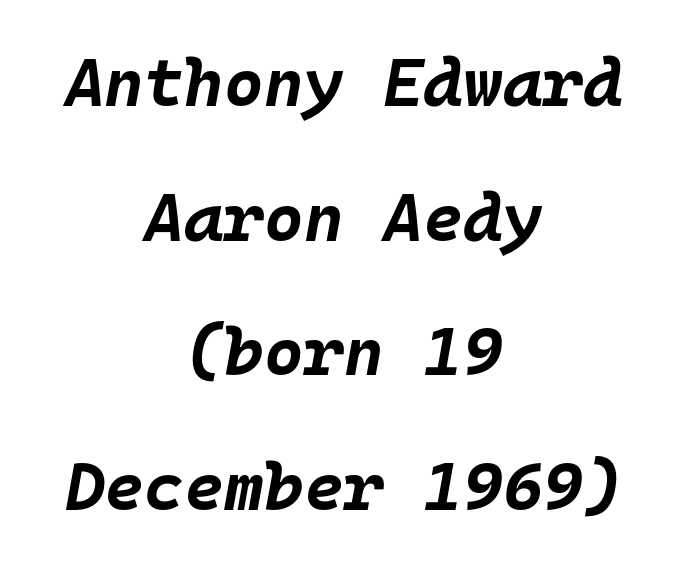
Every character here occupies the same horizontal width, giving the sample a typewriter-like rhythm. The face used here is rendered with its standard letterfit. Chunky letters — that's bold for sure. Only glyphs here, with clear space below each row.
